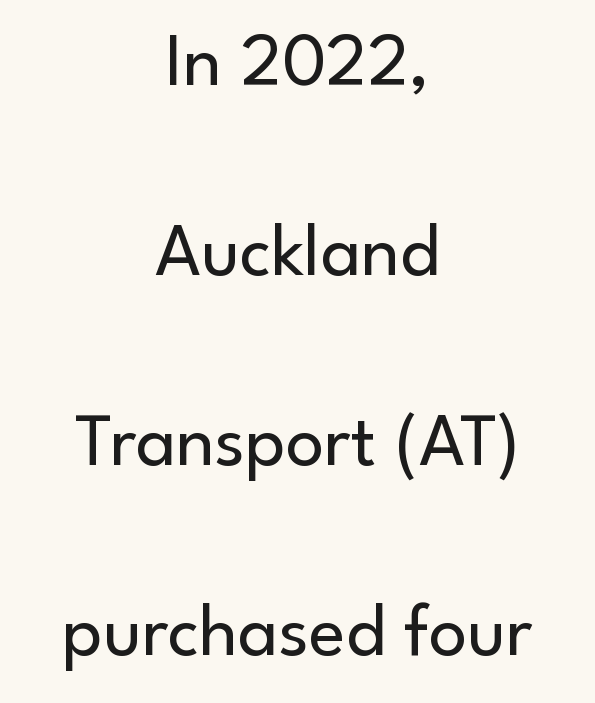
Designer's note — italics off, roman on. Each line is balanced around a shared central axis. How are the letters spaced? Ordinarily, with no added tracking. The space beneath each line is pristine and unruled.
